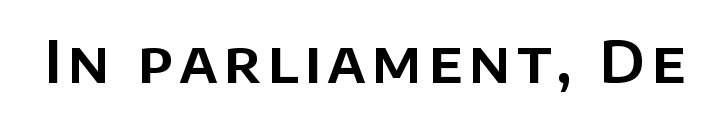
Q: Is the text italic (slanted)? A: No, it is upright.
Q: Is the typeface a serif or a sans-serif typeface? A: Sans-serif.
Q: Is the text underlined? A: No.
Q: Width (condensed, normal, or wide)? A: Normal.
Q: Stroke contrast? A: Low.
Q: x-height? A: Large.
Q: Monospaced? A: No.
